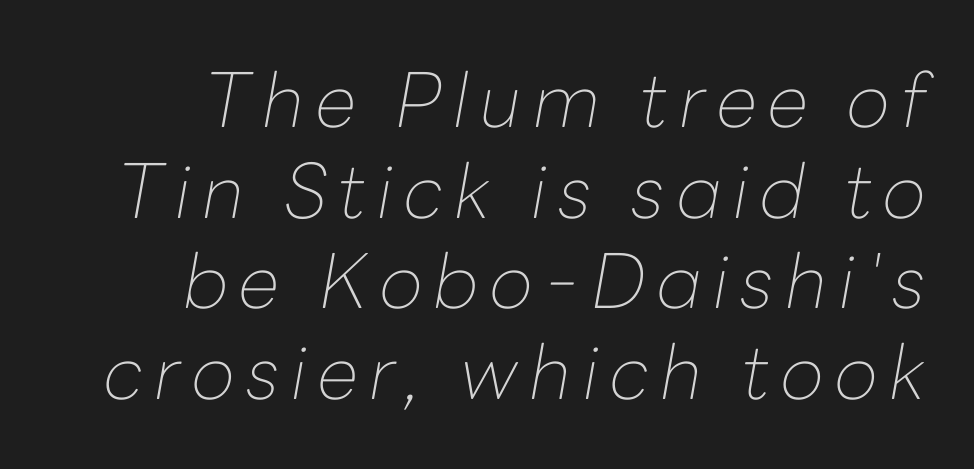
{"italic": "yes", "lean": "right", "slant_degrees": 10, "bold": "no", "weight": "thin", "width": "normal", "stroke_contrast": "low", "x_height": "medium", "monospaced": "no", "underline": "no", "align": "right", "line_spacing_ratio": 1.21, "glyph_px": 75}
